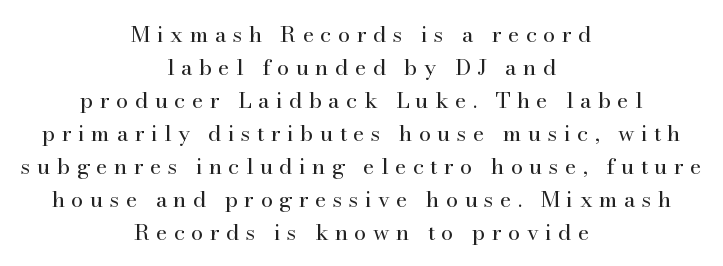
The gaps between neighbouring characters are conspicuously large. Leading: standard. Typeset on center — no edge is straight. The typography opts for an upright posture over an oblique one.
